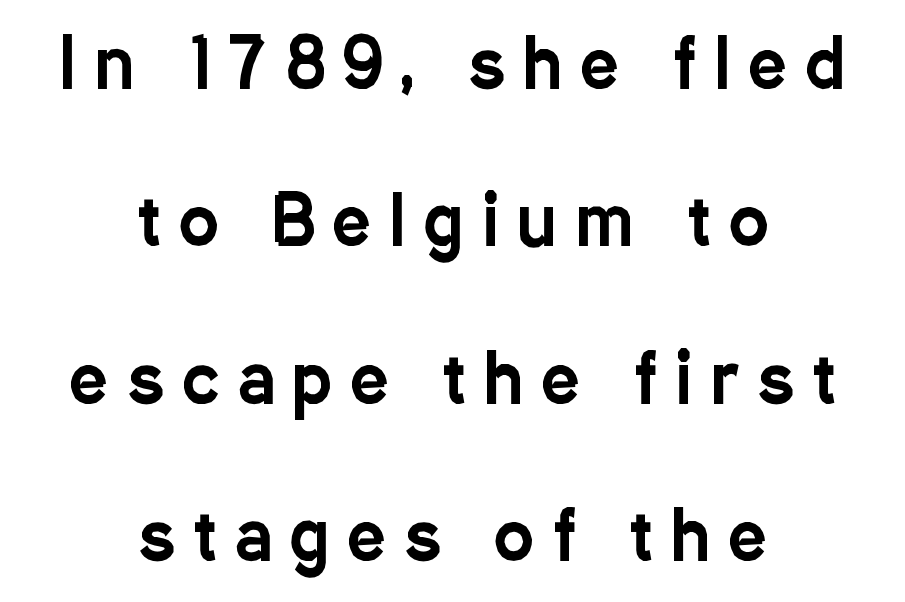
The image shows 67 px condensed sans-serif type, upright; set centered, loose line spacing (2.35x), unusually wide letter spacing (+0.28 em), not underlined; low stroke contrast and a medium x-height.
